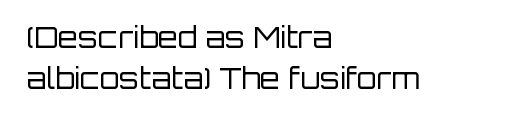
The image shows 29 px regular-weight sans-serif type, upright; set left-aligned, normal line spacing (1.4x), normal letter spacing, not underlined; low stroke contrast and a large x-height.
